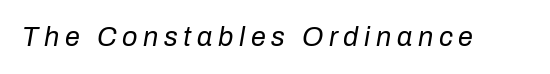
Q: Is the text bold? A: No.
Q: Is the text italic (slanted)? A: Yes, it leans right by about 10 degrees.
Q: Is the text underlined? A: No.
Q: Is the spacing between letters normal or unusually wide? A: Unusually wide.
